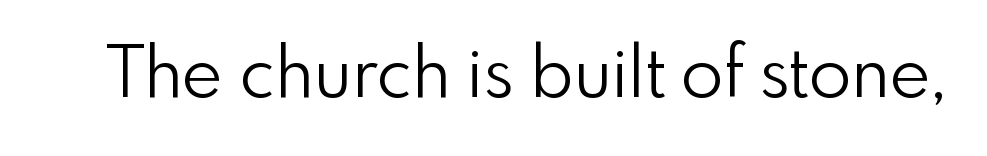
{"serif": "no", "italic": "no", "bold": "no", "weight": "light", "width": "normal", "x_height": "small", "monospaced": "no", "underline": "no", "letter_spacing": "normal", "letter_spacing_em": 0.0, "glyph_px": 70}
